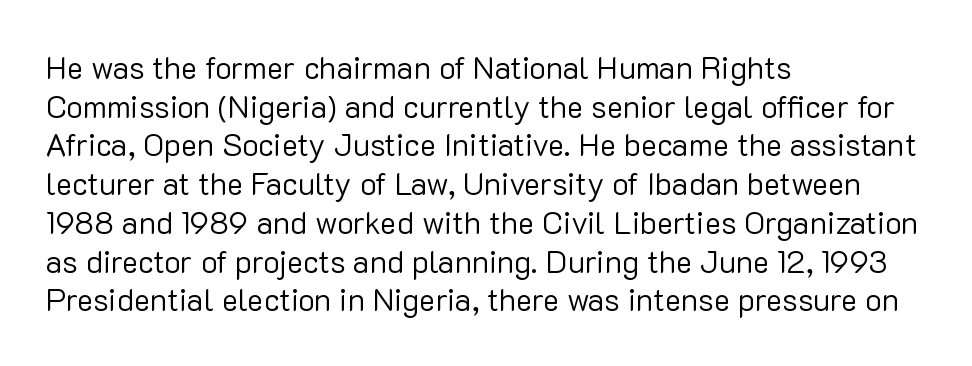
Q: Is the text bold? A: No.
Q: Is the text italic (slanted)? A: No, it is upright.
Q: Is the typeface a serif or a sans-serif typeface? A: Sans-serif.
Q: Is the text underlined? A: No.
Q: How is the paragraph aligned? A: Left-aligned.
Q: Is the spacing between letters normal or unusually wide? A: Normal.
Q: Is the spacing between lines tight, normal or loose? A: Normal.
Q: Width (condensed, normal, or wide)? A: Normal.
Q: Stroke contrast? A: Low.
Q: x-height? A: Medium.
Q: Monospaced? A: No.
